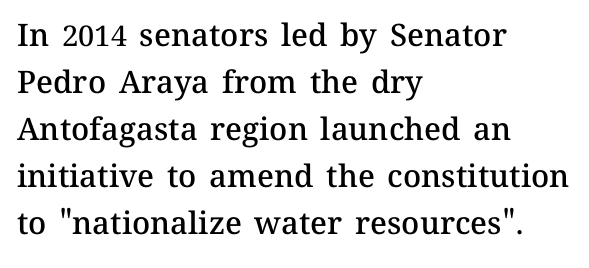
Q: Is the text bold? A: Semi-bold.
Q: Is the text italic (slanted)? A: No, it is upright.
Q: Is the text underlined? A: No.
Q: How is the paragraph aligned? A: Left-aligned.
Q: Is the spacing between letters normal or unusually wide? A: Normal.
Q: Is the spacing between lines tight, normal or loose? A: Normal.
Q: Width (condensed, normal, or wide)? A: Normal.
Q: Stroke contrast? A: Medium.
Q: x-height? A: Medium.
Q: Monospaced? A: No.
